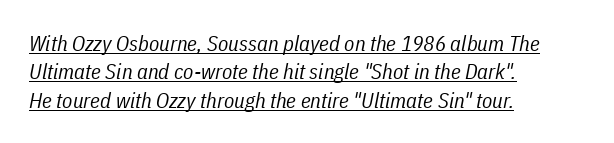
Letter spacing: default. The axis of the letterforms is tilted away from vertical. Quick note: interline space is typical. Alignment: flush left. Compared with a typical body face, this is equally light or lighter still. This is underlined copy, the kind a proofreader might mark for attention.
